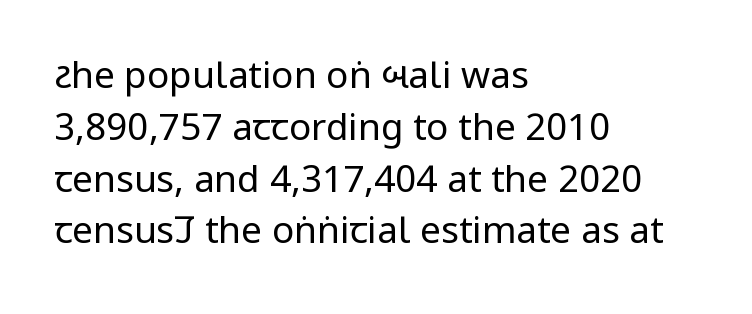
This is sans-serif lettering, the kind often seen on screens and signage. Horizontally, the lines are justified to the leading edge only. The designer left line spacing at the default. Tracking here is standard; glyphs follow each other at the usual distance.
